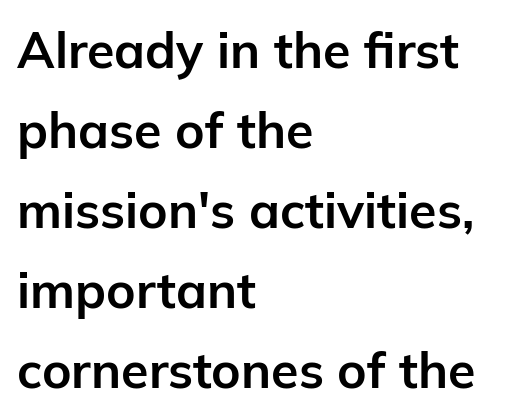
Q: Is the text bold? A: Yes.
Q: Is the text italic (slanted)? A: No, it is upright.
Q: Is the typeface a serif or a sans-serif typeface? A: Sans-serif.
Q: Is the text underlined? A: No.
Q: How is the paragraph aligned? A: Left-aligned.
Q: Is the spacing between letters normal or unusually wide? A: Normal.
Q: Is the spacing between lines tight, normal or loose? A: Normal.
Q: Width (condensed, normal, or wide)? A: Normal.
Q: Stroke contrast? A: Low.
Q: x-height? A: Medium.
Q: Monospaced? A: No.
